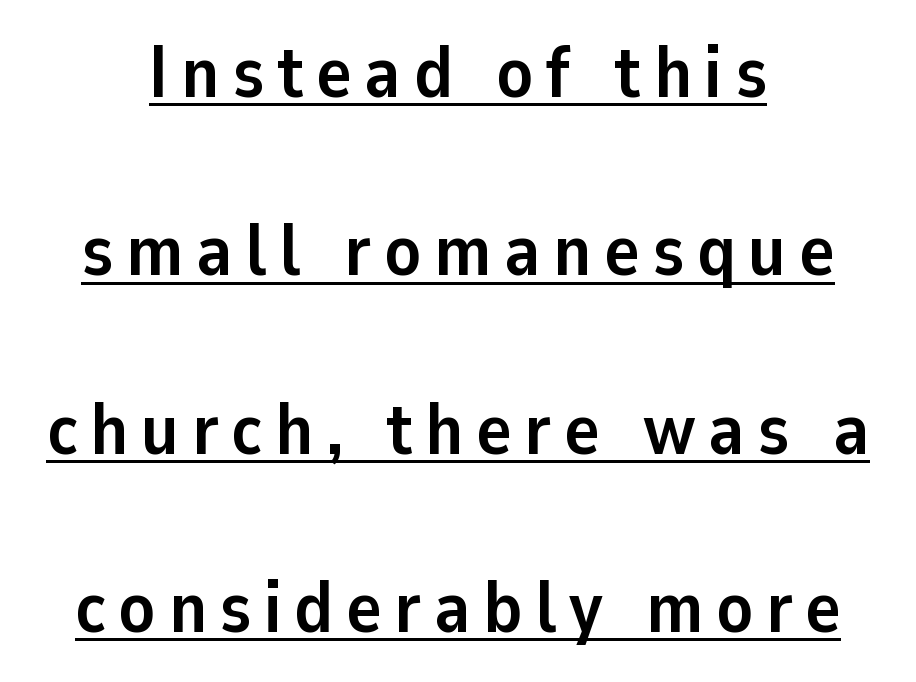
The image shows 74 px semibold sans-serif type, upright; set centered, loose line spacing (2.41x), underlined; low stroke contrast and a medium x-height.
